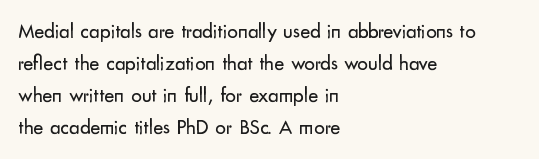
Q: Is the text bold? A: No.
Q: Is the text italic (slanted)? A: No, it is upright.
Q: Is the text underlined? A: No.
Q: How is the paragraph aligned? A: Left-aligned.
Q: Is the spacing between letters normal or unusually wide? A: Normal.
Q: Is the spacing between lines tight, normal or loose? A: Normal.
